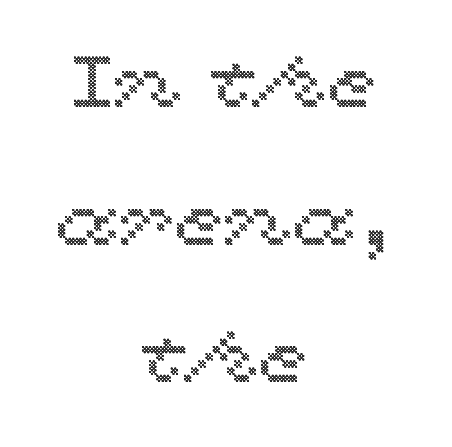
{"width": "wide", "x_height": "medium", "monospaced": "no", "underline": "no", "align": "center", "line_spacing": "loose", "line_spacing_ratio": 1.91, "letter_spacing": "normal", "letter_spacing_em": 0.0, "glyph_px": 72}
